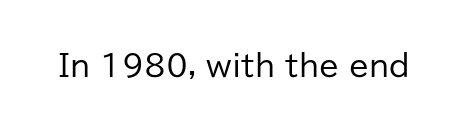
The image shows 29 px regular-weight sans-serif type, upright; set normal letter spacing, not underlined; low stroke contrast and a medium x-height.
